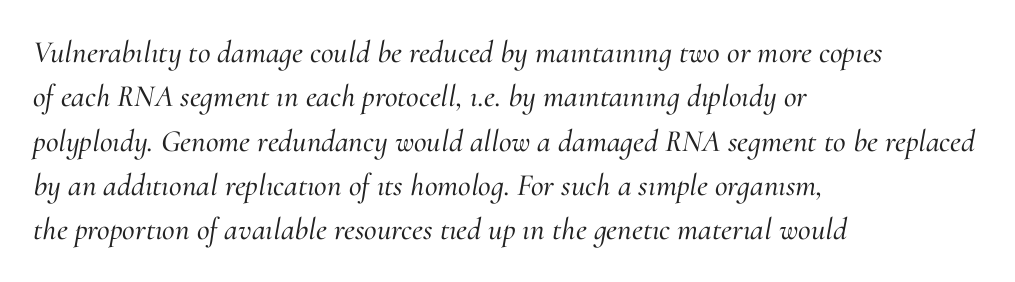
The designer went with a serif here, giving each stem small feet. This is oblique type, the kind used for emphasis or titles. The paragraph has a hard left edge and a soft right edge. No word sits above an underline. These lines are rendered in a variable-pitch font. Tracking here is standard; glyphs follow each other at the usual distance.
